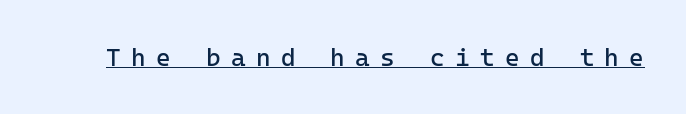
Q: Is the text bold? A: No.
Q: Is the text italic (slanted)? A: No, it is upright.
Q: Is the text underlined? A: Yes.
Q: Is the spacing between letters normal or unusually wide? A: Unusually wide.
